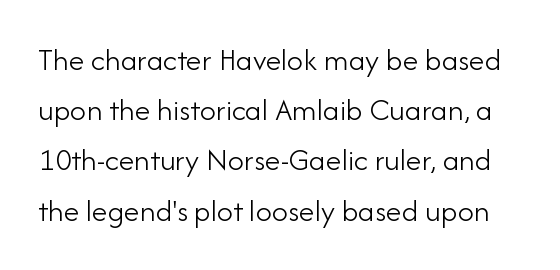
Q: Is the text bold? A: No.
Q: Is the text italic (slanted)? A: No, it is upright.
Q: Is the typeface a serif or a sans-serif typeface? A: Sans-serif.
Q: Is the text underlined? A: No.
Q: Is the spacing between letters normal or unusually wide? A: Normal.
Q: Is the spacing between lines tight, normal or loose? A: Normal.
Q: Width (condensed, normal, or wide)? A: Normal.
Q: Stroke contrast? A: Low.
Q: x-height? A: Small.
Q: Monospaced? A: No.
